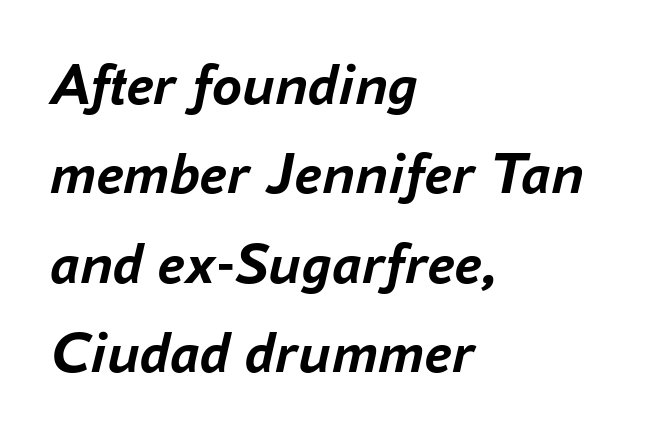
{"italic": "yes", "lean": "right", "slant_degrees": 16, "bold": "yes", "weight": "semibold", "width": "normal", "stroke_contrast": "low", "x_height": "medium", "monospaced": "no", "underline": "no", "align": "left", "line_spacing": "normal", "line_spacing_ratio": 1.49, "letter_spacing": "normal", "letter_spacing_em": 0.0, "glyph_px": 60}
